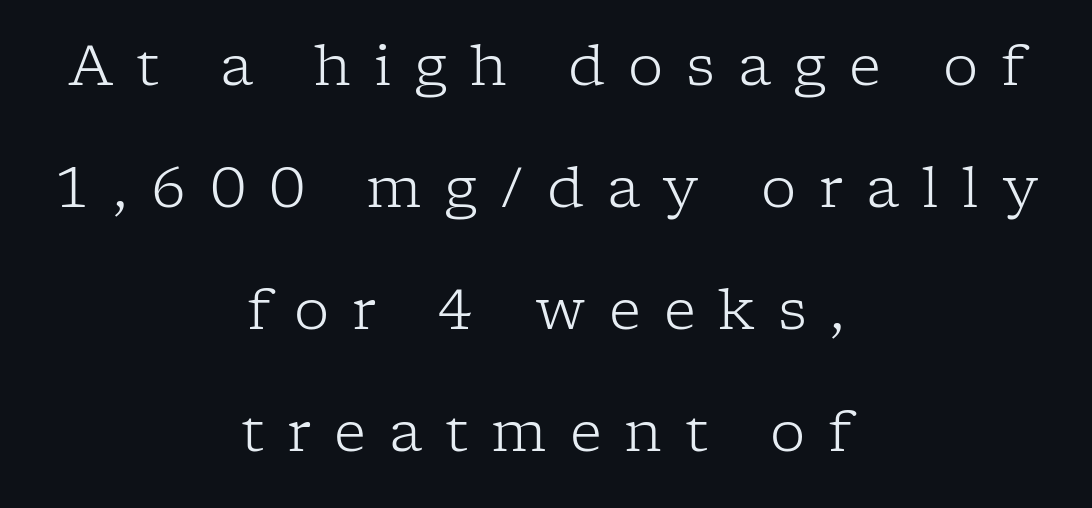
The image shows 56 px light serif type, upright; set centered, loose line spacing (2.18x), unusually wide letter spacing (+0.41 em), not underlined; low stroke contrast and a medium x-height.
